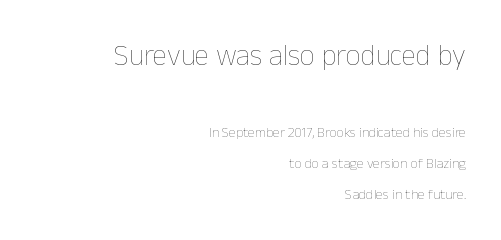
Q: Is the text bold? A: No.
Q: Is the text italic (slanted)? A: No, it is upright.
Q: Is the text underlined? A: No.
Q: How is the paragraph aligned? A: Right-aligned.
Q: Is the spacing between letters normal or unusually wide? A: Normal.
Q: Is the spacing between lines tight, normal or loose? A: Loose.
Q: Which block of text is set in a larger size, the first (top) or the second (bottom)? A: The first (top) one.
Q: Width (condensed, normal, or wide)? A: Normal.
Q: Stroke contrast? A: Low.
Q: x-height? A: Medium.
Q: Monospaced? A: No.
